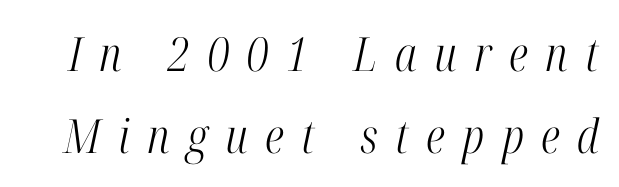
The image shows 47 px light, condensed serif type, italic (leaning right); set line spacing 1.74x, unusually wide letter spacing (+0.37 em), not underlined; high stroke contrast and a medium x-height.
